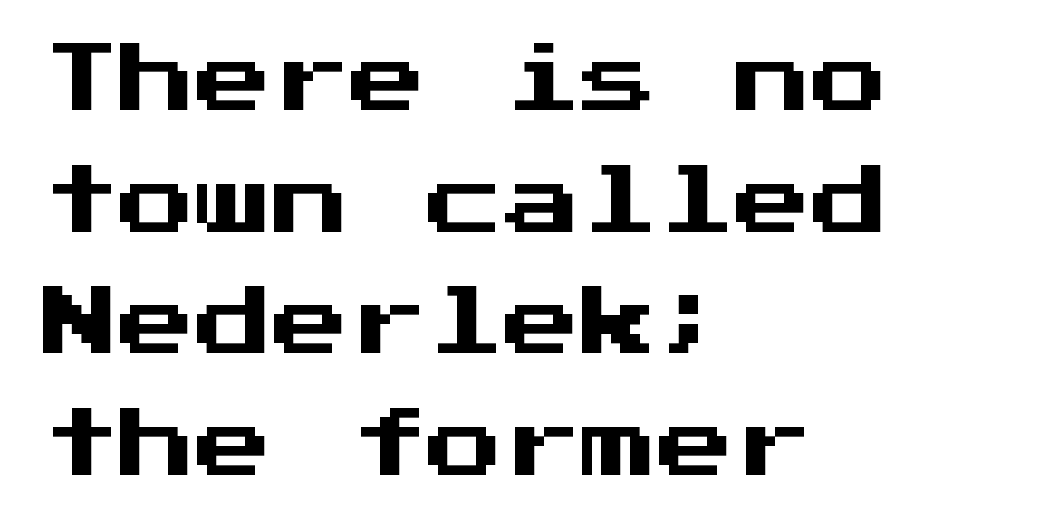
Q: Is the text italic (slanted)? A: No, it is upright.
Q: Is the typeface a serif or a sans-serif typeface? A: Sans-serif.
Q: Is the text underlined? A: No.
Q: How is the paragraph aligned? A: Left-aligned.
Q: Is the spacing between letters normal or unusually wide? A: Normal.
Q: Is the spacing between lines tight, normal or loose? A: Normal.
Q: Width (condensed, normal, or wide)? A: Normal.
Q: Stroke contrast? A: Medium.
Q: x-height? A: Medium.
Q: Monospaced? A: Yes.
